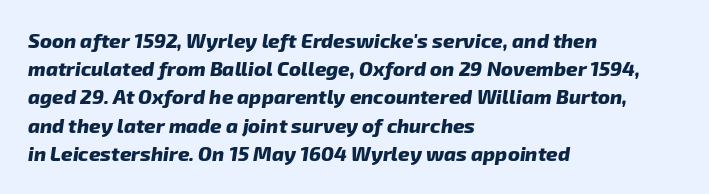
A normal amount of white space separates one row of letters from the next. The letters are bold, with thick, heavy strokes. A clean baseline with only descenders dipping below it. Emphasis-style slanted type is in use. Each line starts at the same left margin while the right side varies. The line texture is even and compact thanks to regular tracking.
